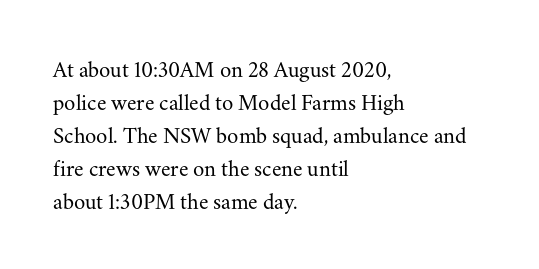
Honestly, the row spacing looks completely unremarkable. Caption: face not bold, strokes unweighted. Posture: vertical. This rendering features lettering with no underline. The setting favours the left margin, as ordinary paragraphs usually do.
